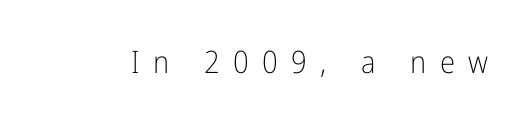
Letter spacing: wide. Style check: upright. Note the varied advance widths — an 'i' is clearly narrower than an 'm'. Decoration check: the copy has no underline. This is sans-serif lettering, the kind often seen on screens and signage. No extra ink here — the face is not bold.
